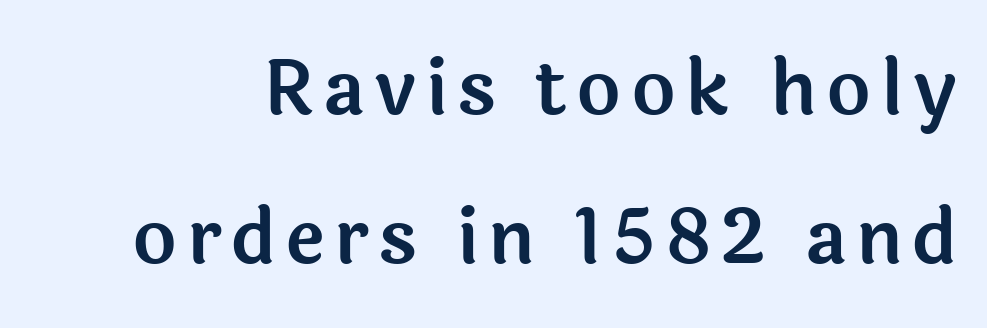
Q: Is the text italic (slanted)? A: No, it is upright.
Q: Is the typeface a serif or a sans-serif typeface? A: Sans-serif.
Q: Is the text underlined? A: No.
Q: Is the spacing between lines tight, normal or loose? A: Loose.
Q: Width (condensed, normal, or wide)? A: Normal.
Q: x-height? A: Medium.
Q: Monospaced? A: No.
